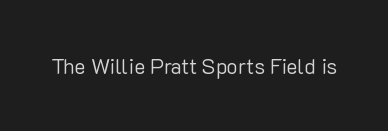
The passage shown is not underscored anywhere. The font's upright variant was chosen for this text. Stems here are at most as thick as an everyday book face. Observe the ordinary spacing: letters are neighbours, not strangers.
